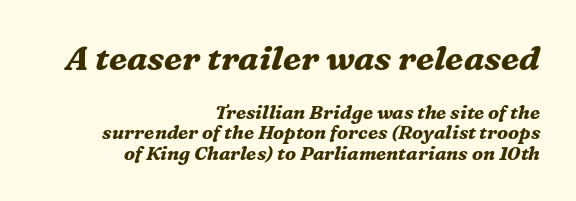
Q: Is the text bold? A: Yes.
Q: Is the text italic (slanted)? A: Yes, it leans right by about 16 degrees.
Q: Is the typeface a serif or a sans-serif typeface? A: Serif.
Q: Is the text underlined? A: No.
Q: How is the paragraph aligned? A: Right-aligned.
Q: Is the spacing between letters normal or unusually wide? A: Normal.
Q: Is the spacing between lines tight, normal or loose? A: Tight.
Q: Which block of text is set in a larger size, the first (top) or the second (bottom)? A: The first (top) one.
Q: Width (condensed, normal, or wide)? A: Normal.
Q: Stroke contrast? A: Medium.
Q: x-height? A: Medium.
Q: Monospaced? A: No.
